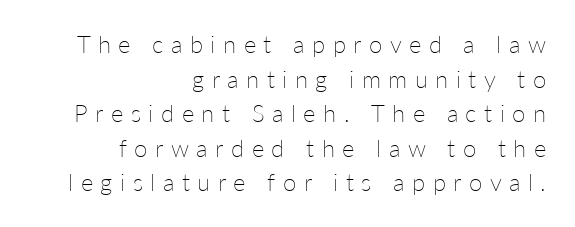
Q: Is the text bold? A: No.
Q: Is the text italic (slanted)? A: No, it is upright.
Q: Is the text underlined? A: No.
Q: How is the paragraph aligned? A: Right-aligned.
Q: Is the spacing between letters normal or unusually wide? A: Unusually wide.
Q: Is the spacing between lines tight, normal or loose? A: Normal.
